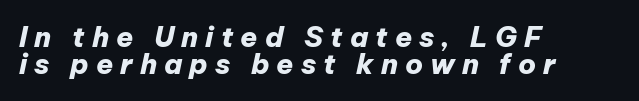
The image shows 28 px heavy type, italic (leaning right); set left-aligned, tight line spacing (0.96x), unusually wide letter spacing (+0.25 em), not underlined; low stroke contrast and a medium x-height.
